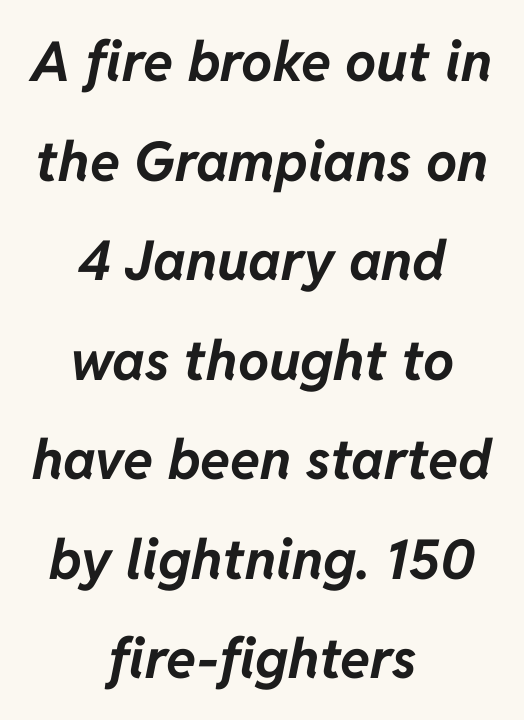
Q: Is the text bold? A: Yes.
Q: Is the text italic (slanted)? A: Yes, it leans right by about 11 degrees.
Q: Is the text underlined? A: No.
Q: How is the paragraph aligned? A: Centered.
Q: Is the spacing between letters normal or unusually wide? A: Normal.
Q: Width (condensed, normal, or wide)? A: Normal.
Q: Stroke contrast? A: Low.
Q: x-height? A: Medium.
Q: Monospaced? A: No.
